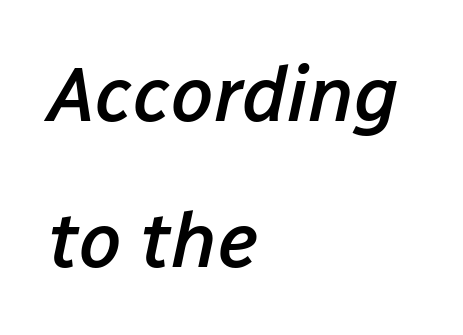
{"italic": "yes", "lean": "right", "slant_degrees": 12, "bold": "semi", "weight": "semibold", "width": "normal", "stroke_contrast": "low", "x_height": "medium", "monospaced": "no", "underline": "no", "align": "left", "line_spacing_ratio": 1.89, "letter_spacing": "normal", "letter_spacing_em": 0.0, "glyph_px": 77}
